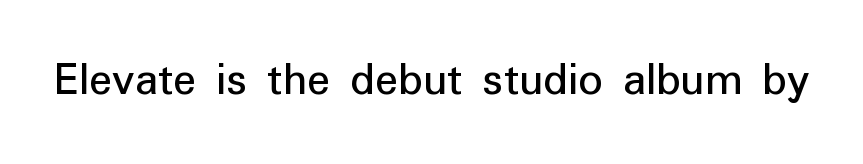
{"serif": "no", "italic": "no", "bold": "no", "weight": "regular", "width": "normal", "stroke_contrast": "low", "x_height": "medium", "monospaced": "no", "underline": "no", "letter_spacing": "normal", "letter_spacing_em": 0.0, "glyph_px": 48}
